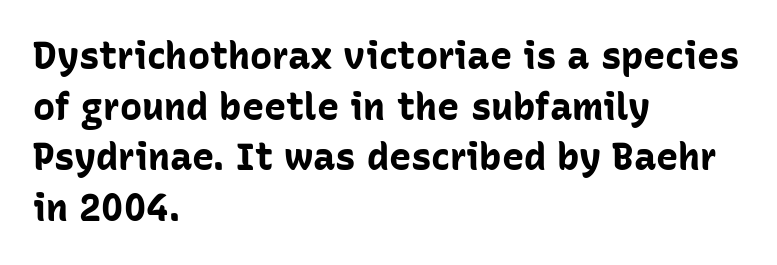
{"serif": "no", "italic": "no", "bold": "yes", "weight": "bold", "width": "normal", "stroke_contrast": "low", "x_height": "medium", "monospaced": "no", "underline": "no", "align": "left", "line_spacing": "normal", "line_spacing_ratio": 1.37, "letter_spacing": "normal", "letter_spacing_em": 0.0, "glyph_px": 37}
